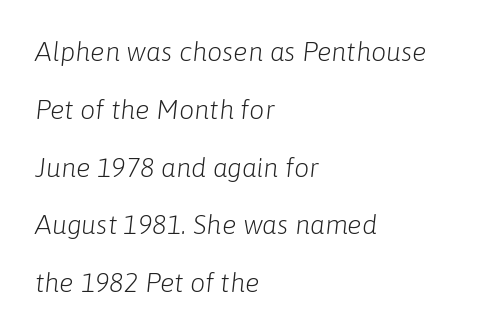
Line beginnings align vertically; line endings do not. When letters slant like this, we call the style italic. No extra tracking has been applied to these lines. The cut favours lightness, reaching ordinary text weight at its darkest.
